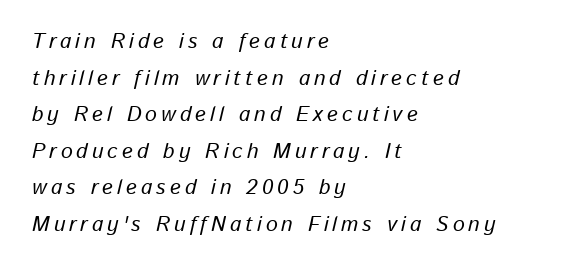
Underlining? Definitely not there. Horizontal alignment here is leftward, the default for most running prose. Emphasis-style slanted type is in use.
